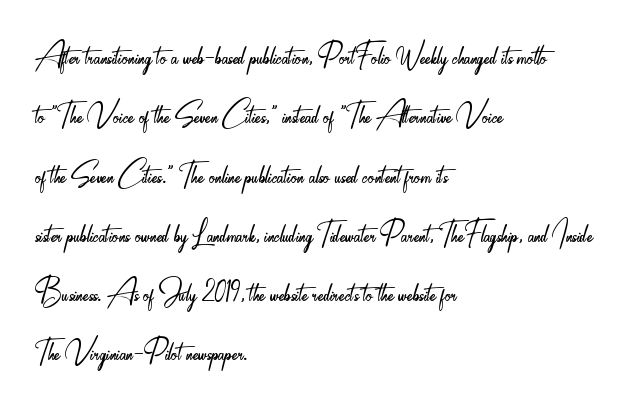
Q: Is the text bold? A: No.
Q: Is the text italic (slanted)? A: Yes.
Q: Is the typeface a serif or a sans-serif typeface? A: Sans-serif.
Q: Is the text underlined? A: No.
Q: How is the paragraph aligned? A: Left-aligned.
Q: Is the spacing between letters normal or unusually wide? A: Normal.
Q: Is the spacing between lines tight, normal or loose? A: Normal.
Q: Width (condensed, normal, or wide)? A: Condensed.
Q: Stroke contrast? A: Low.
Q: x-height? A: Small.
Q: Monospaced? A: No.
